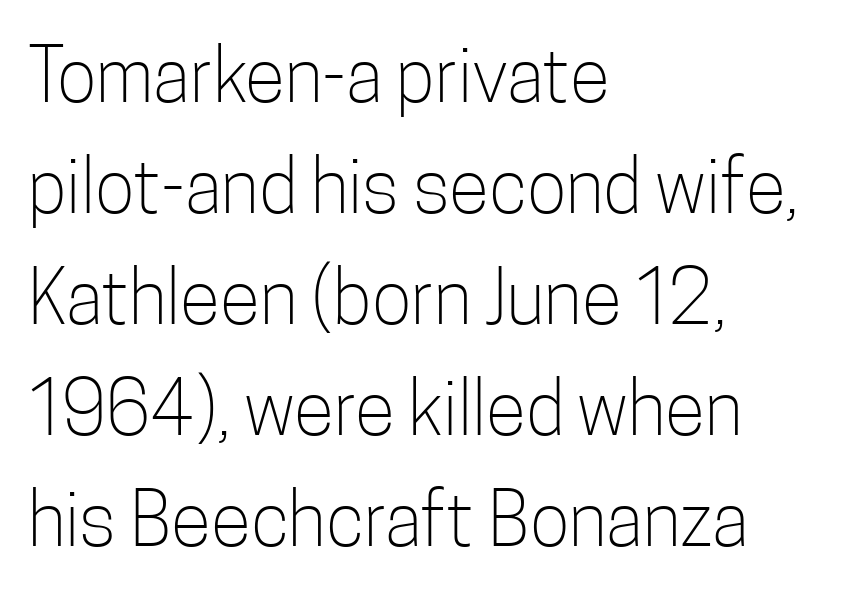
Q: Is the text bold? A: No.
Q: Is the text italic (slanted)? A: No, it is upright.
Q: Is the typeface a serif or a sans-serif typeface? A: Sans-serif.
Q: Is the text underlined? A: No.
Q: How is the paragraph aligned? A: Left-aligned.
Q: Is the spacing between letters normal or unusually wide? A: Normal.
Q: Is the spacing between lines tight, normal or loose? A: Normal.
Q: Width (condensed, normal, or wide)? A: Condensed.
Q: Stroke contrast? A: Low.
Q: x-height? A: Medium.
Q: Monospaced? A: No.
